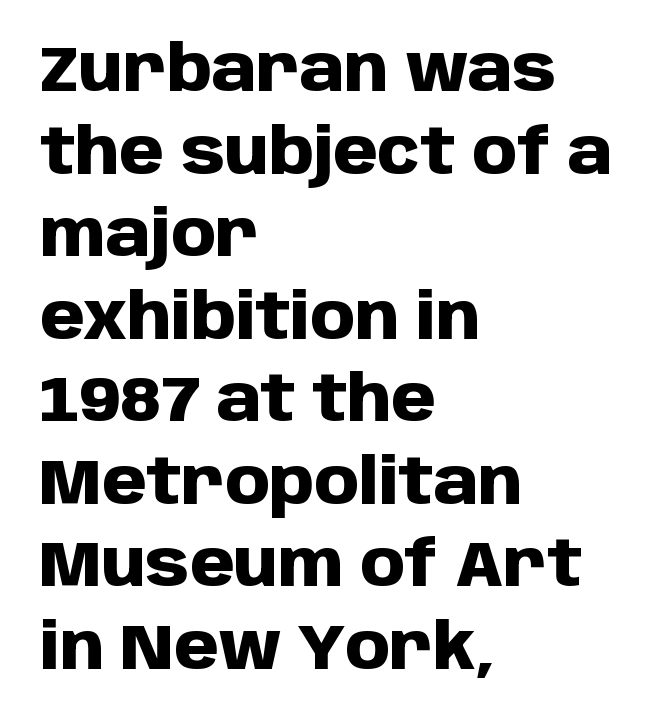
The image shows 64 px heavy sans-serif type, upright; set left-aligned, normal line spacing (1.29x), normal letter spacing, not underlined; low stroke contrast and a large x-height.
